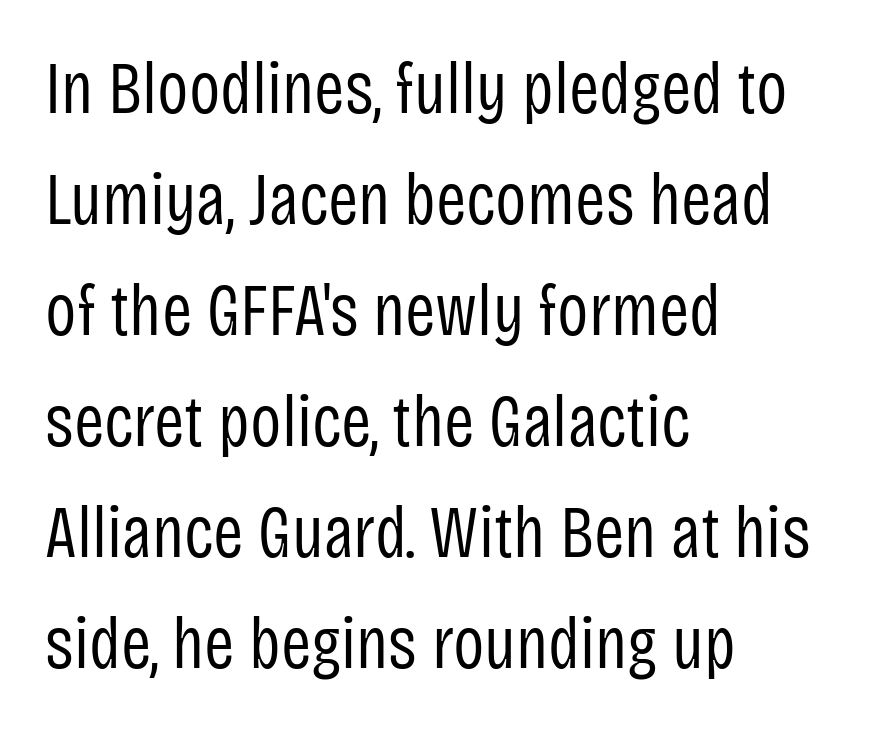
The image shows 73 px regular-weight, condensed sans-serif type, upright; set left-aligned, normal line spacing (1.52x), normal letter spacing, not underlined; low stroke contrast and a large x-height.
